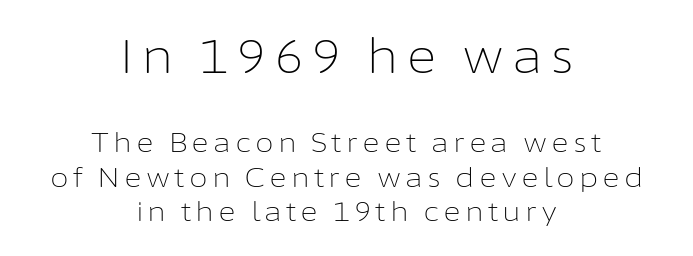
The image shows 47 px light sans-serif type, upright; set centered, normal line spacing (1.27x), not underlined; the first (top) block is 1.74x larger; low stroke contrast and a medium x-height.
